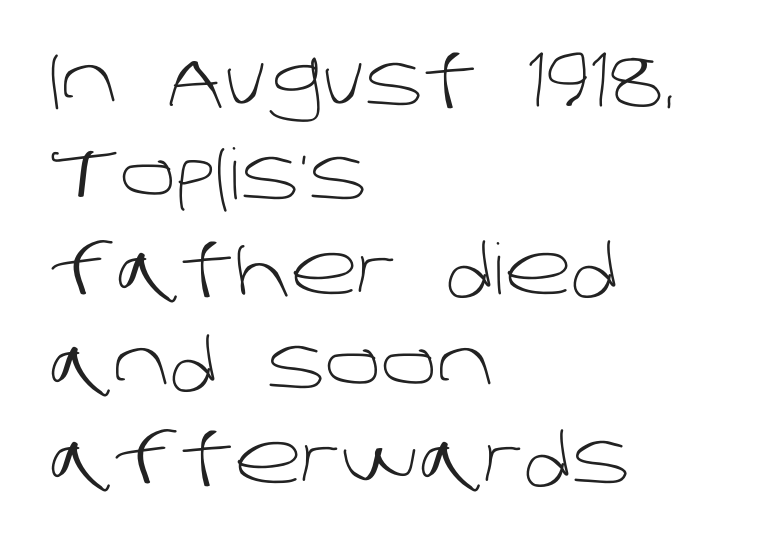
{"serif": "no", "bold": "no", "weight": "light", "width": "normal", "stroke_contrast": "low", "x_height": "large", "monospaced": "no", "underline": "no", "align": "left", "line_spacing": "normal", "line_spacing_ratio": 1.35, "letter_spacing": "normal", "letter_spacing_em": 0.0, "glyph_px": 70}
